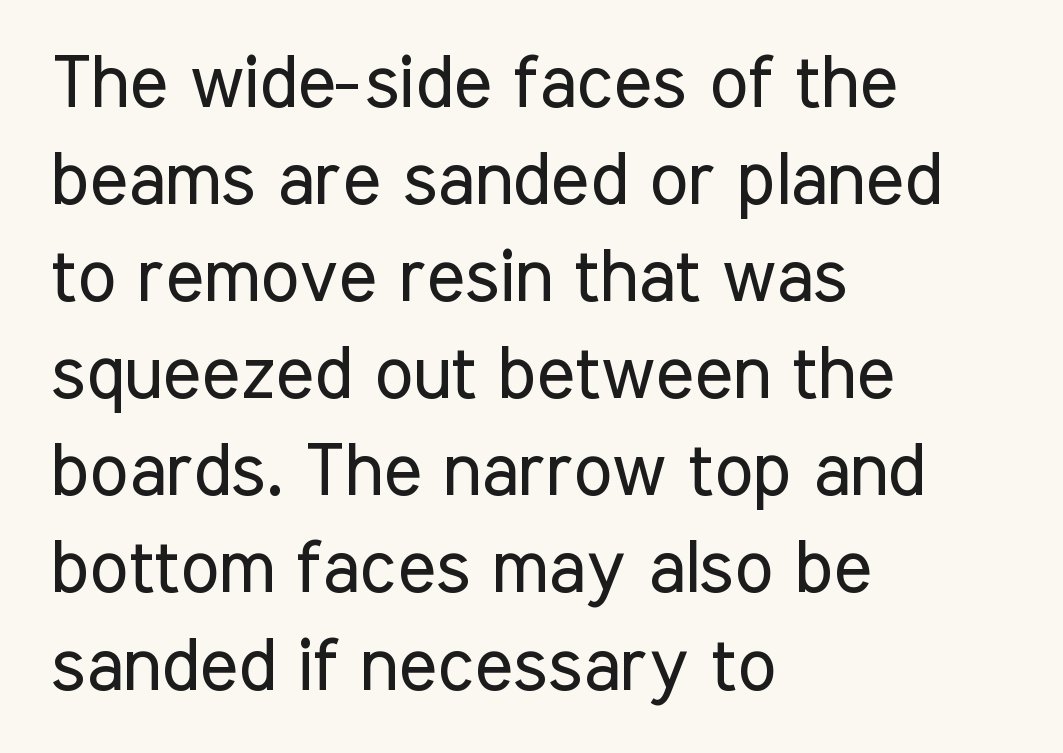
The image shows 73 px regular-weight, condensed sans-serif type, upright; set left-aligned, normal line spacing (1.33x), normal letter spacing, not underlined; low stroke contrast and a medium x-height.
